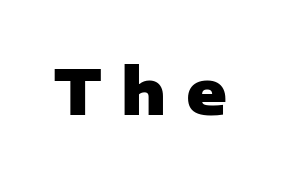
Are there feet on the stems? There aren't — it's a sans. Descender tails drop into unmarked territory. In terms of posture, this sample is upright. Varying glyph widths throughout — classic text-font behaviour.
